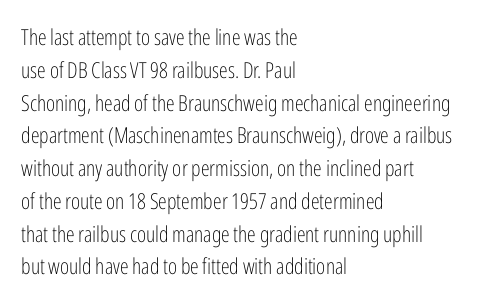
{"italic": "no", "bold": "no", "underline": "no", "align": "left", "line_spacing": "normal", "line_spacing_ratio": 1.49, "letter_spacing": "normal", "letter_spacing_em": 0.0, "glyph_px": 22}
